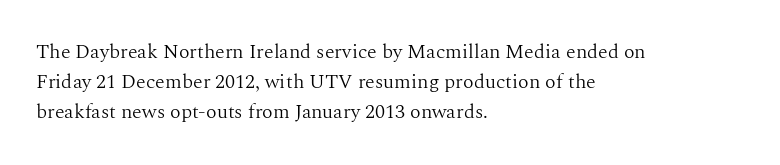
{"italic": "no", "bold": "no", "underline": "no", "align": "left", "line_spacing": "normal", "line_spacing_ratio": 1.51, "letter_spacing": "normal", "letter_spacing_em": 0.0, "glyph_px": 20}
